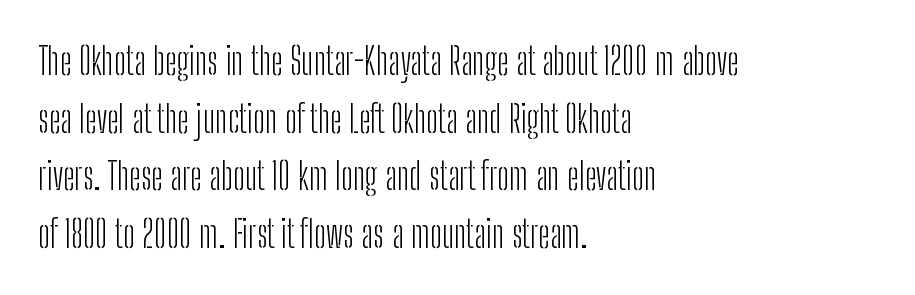
Q: Is the text bold? A: No.
Q: Is the text italic (slanted)? A: No, it is upright.
Q: Is the typeface a serif or a sans-serif typeface? A: Sans-serif.
Q: Is the text underlined? A: No.
Q: How is the paragraph aligned? A: Left-aligned.
Q: Is the spacing between letters normal or unusually wide? A: Normal.
Q: Is the spacing between lines tight, normal or loose? A: Normal.
Q: Width (condensed, normal, or wide)? A: Condensed.
Q: Stroke contrast? A: Low.
Q: x-height? A: Medium.
Q: Monospaced? A: No.
